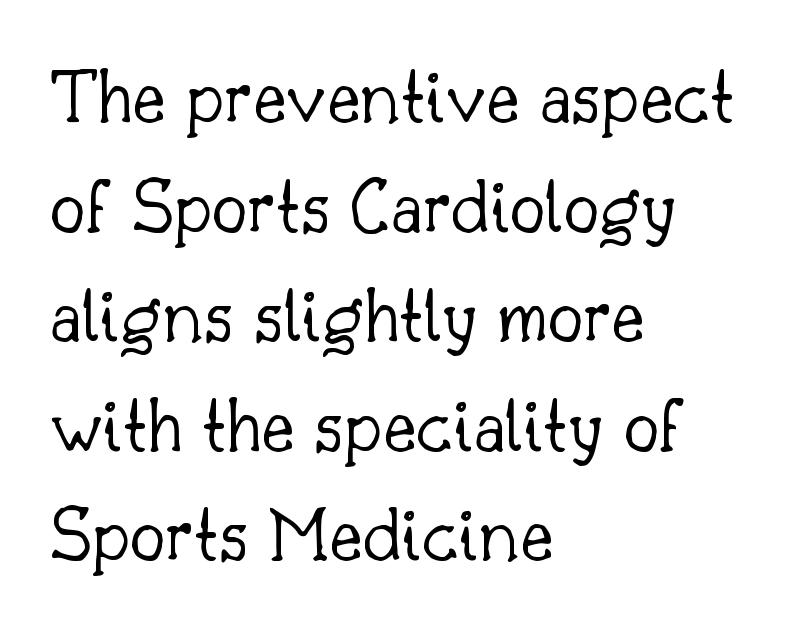
{"italic": "no", "bold": "no", "weight": "light", "width": "normal", "stroke_contrast": "low", "x_height": "small", "monospaced": "no", "underline": "no", "align": "left", "line_spacing": "normal", "line_spacing_ratio": 1.37, "letter_spacing": "normal", "letter_spacing_em": 0.0, "glyph_px": 80}
